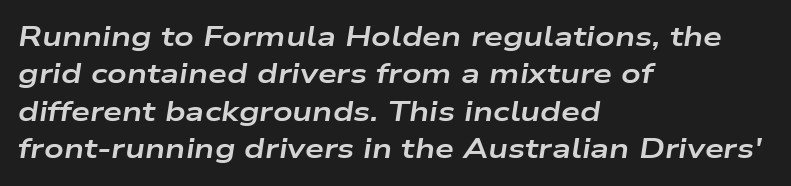
The image shows 27 px bold type, italic (leaning right); set left-aligned, normal line spacing (1.38x), normal letter spacing, not underlined.
